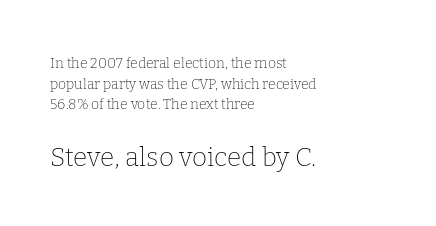
The image shows 26 px text type, upright; set left-aligned, normal line spacing (1.47x), normal letter spacing, not underlined; the second (bottom) block is 1.86x larger.
